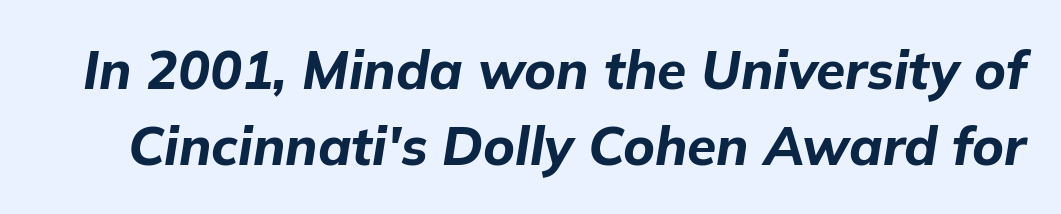
Notice how thick the strokes are: this is what a full bold looks like. These lines were composed using italics. This rendering features lettering with no underline. Spacing verdict: proportional, widths tailored to each character. Does the leading feel generous? No, just average.
